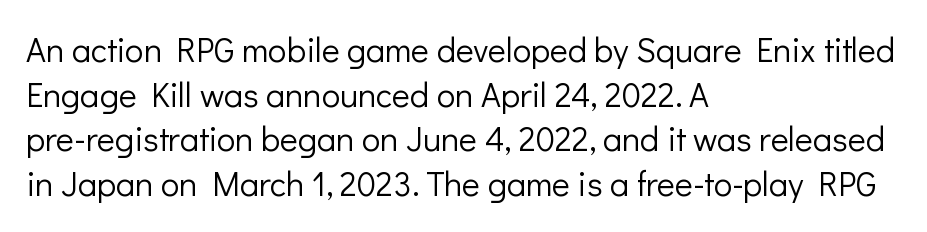
Honestly, there is no underline to notice here at all. A typesetter would label this face a sans. Honestly, the row spacing looks completely unremarkable. Think of a printed novel: that variable character pitch is what you see here. This rendering uses left alignment, leaving the right contour irregular. Counters stay open thanks to moderate or lighter strokes.
